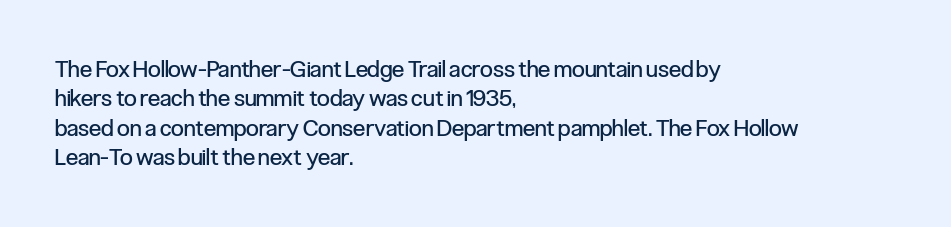
{"italic": "no", "bold": "no", "underline": "no", "align": "left", "line_spacing": "normal", "line_spacing_ratio": 1.28, "letter_spacing": "normal", "letter_spacing_em": 0.0, "glyph_px": 23}
